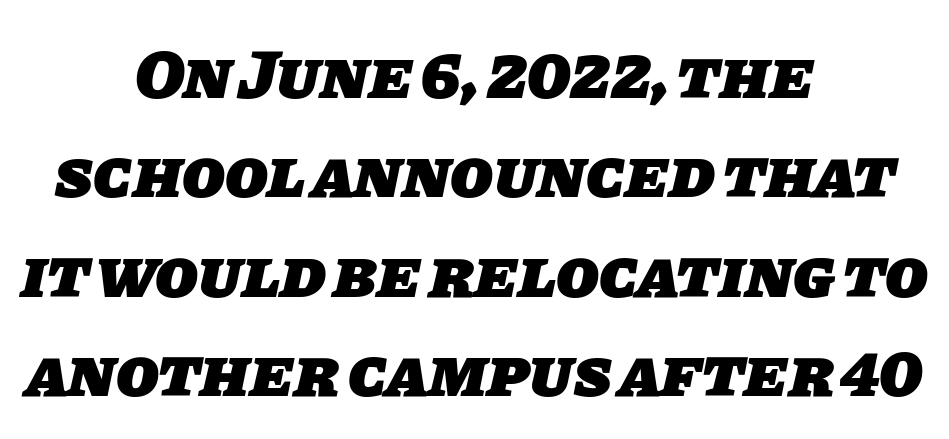
Q: Is the text bold? A: Yes.
Q: Is the typeface a serif or a sans-serif typeface? A: Serif.
Q: Is the text underlined? A: No.
Q: How is the paragraph aligned? A: Centered.
Q: Is the spacing between letters normal or unusually wide? A: Normal.
Q: Is the spacing between lines tight, normal or loose? A: Normal.
Q: Width (condensed, normal, or wide)? A: Normal.
Q: Stroke contrast? A: Low.
Q: x-height? A: Large.
Q: Monospaced? A: No.
